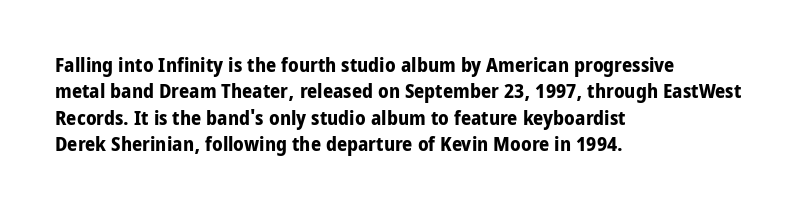
{"italic": "no", "bold": "yes", "underline": "no", "align": "left", "line_spacing": "normal", "line_spacing_ratio": 1.32, "letter_spacing": "normal", "letter_spacing_em": 0.0, "glyph_px": 20}
